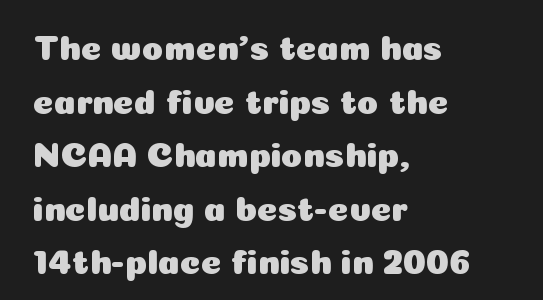
Descenders are the only things crossing below the line. Where is the straight margin? On the left. Does the type have serifs? No, each stem ends abruptly. Each word holds together tightly as a unit, with standard inter-letter gaps.
